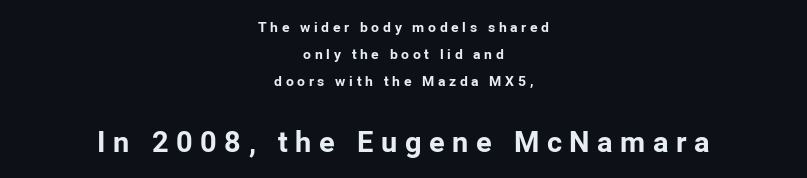
{"serif": "no", "italic": "no", "bold": "yes", "weight": "bold", "width": "normal", "stroke_contrast": "low", "x_height": "medium", "monospaced": "no", "underline": "no", "align": "center", "line_spacing": "loose", "line_spacing_ratio": 1.93, "letter_spacing": "wide", "letter_spacing_em": 0.26, "larger_block": "second", "size_ratio": 2.07, "glyph_px": 29}
